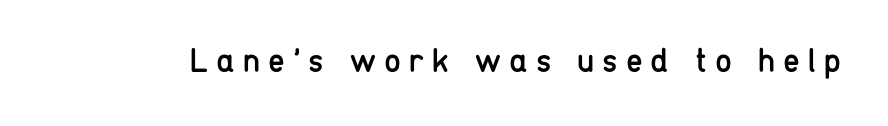
{"serif": "no", "italic": "no", "bold": "no", "weight": "regular", "width": "condensed", "stroke_contrast": "low", "x_height": "medium", "monospaced": "no", "underline": "no", "letter_spacing": "wide", "letter_spacing_em": 0.23, "glyph_px": 34}
